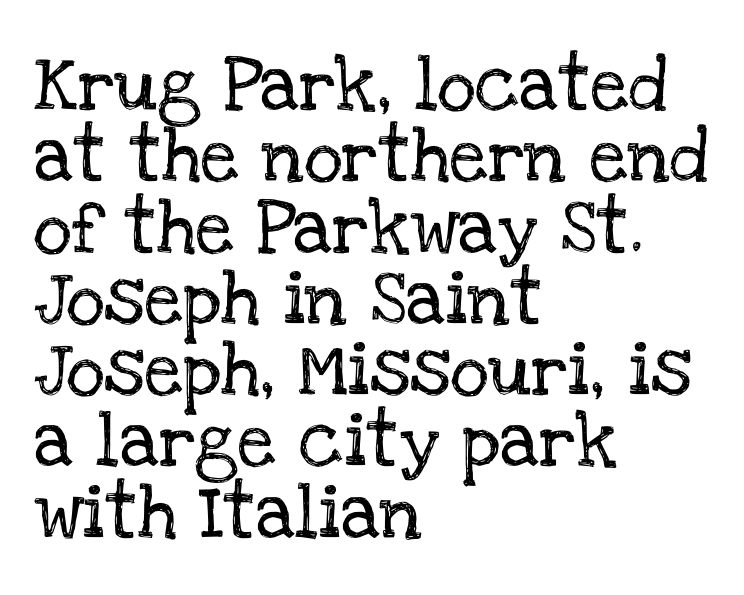
Type style note: has serifs. A bare baseline throughout the passage. How would I describe the line gaps? Plain and ordinary. Notice how the stems are strictly vertical — no italics here.
